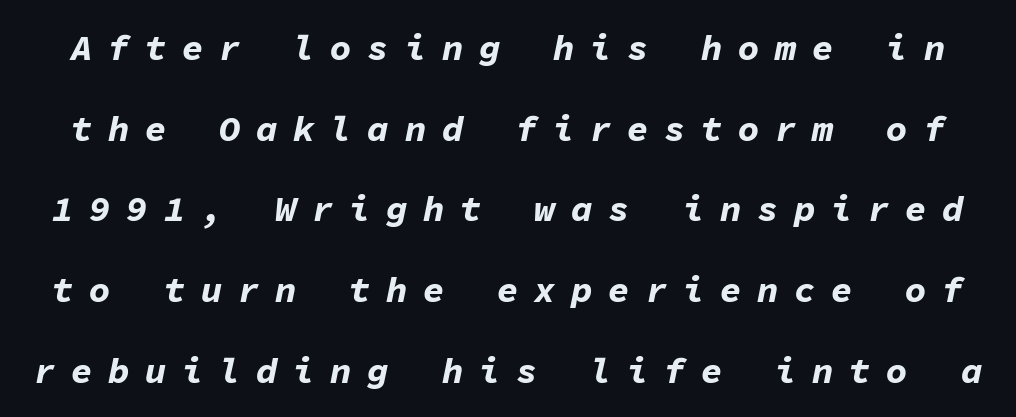
The image shows 36 px bold type, italic (leaning right), monospaced; set loose line spacing (2.24x), unusually wide letter spacing (+0.43 em), not underlined; low stroke contrast and a medium x-height.
